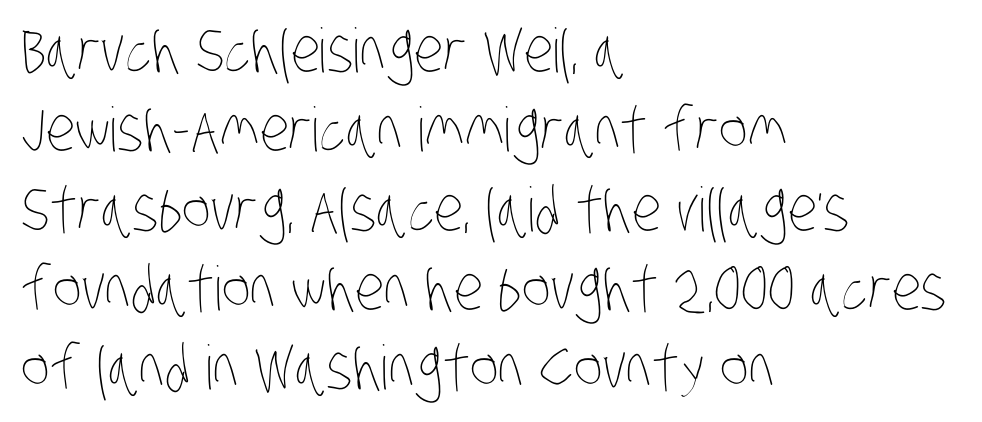
Q: Is the text bold? A: No.
Q: Is the text underlined? A: No.
Q: How is the paragraph aligned? A: Left-aligned.
Q: Is the spacing between letters normal or unusually wide? A: Normal.
Q: Is the spacing between lines tight, normal or loose? A: Normal.
Q: Width (condensed, normal, or wide)? A: Condensed.
Q: Stroke contrast? A: Low.
Q: x-height? A: Large.
Q: Monospaced? A: No.
